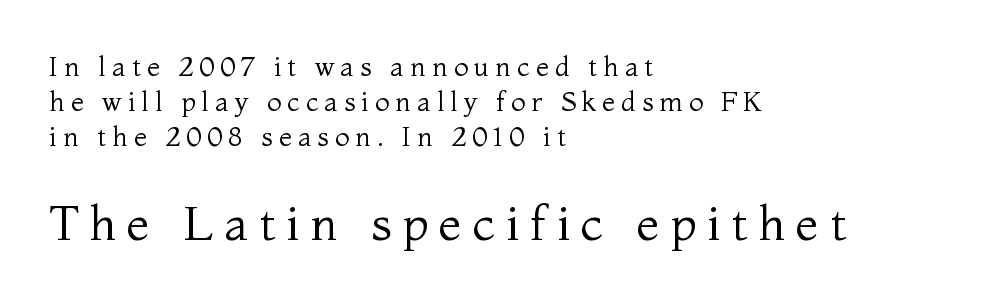
The rendering enlarges the type as you move from the upper chunk to the lower. Typeset ragged right — the left edge is the straight one. This rendering widens character spacing well past its baseline value. Do the characters align in a grid? No, the font is proportional. Check the space under the baseline: it is left empty.
